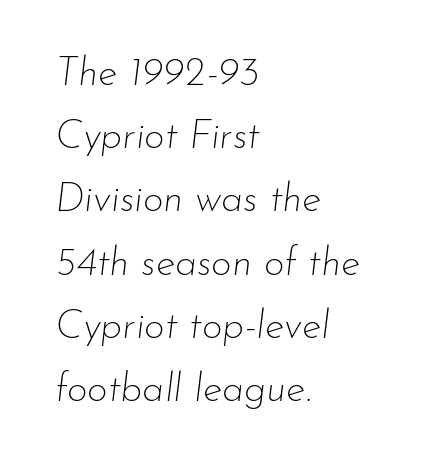
The image shows 40 px thin type, italic (leaning right); set left-aligned, normal line spacing (1.58x), normal letter spacing, not underlined; low stroke contrast and a small x-height.
